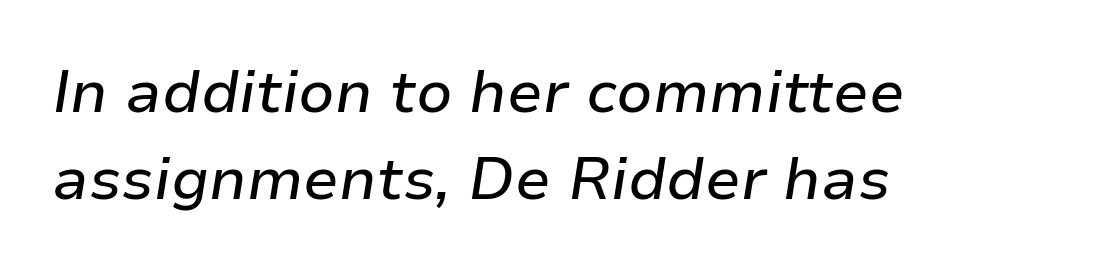
The rendering uses a moderate line-height, typical for paragraphs. A typesetter would call this zero additional tracking. Posture: slanted. Do the characters align in a grid? No, the font is proportional. The rendering anchors every line to the left-hand side.
